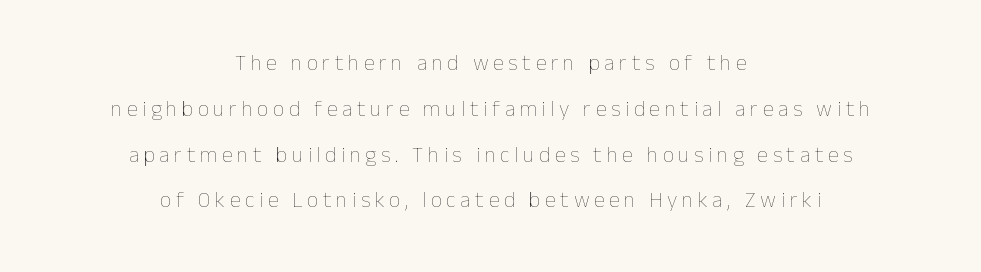
Q: Is the text bold? A: No.
Q: Is the text italic (slanted)? A: No, it is upright.
Q: Is the text underlined? A: No.
Q: How is the paragraph aligned? A: Centered.
Q: Is the spacing between letters normal or unusually wide? A: Unusually wide.
Q: Is the spacing between lines tight, normal or loose? A: Loose.
